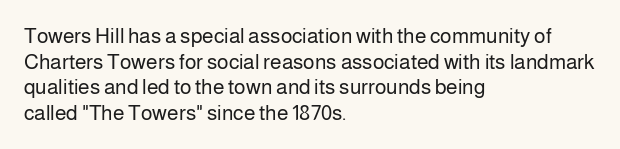
Does extra space separate the letters? No, they use regular spacing. The passage is arranged the way most books set body copy — flush left. The area under the type is left untouched. The face looks like a standard text weight, possibly lighter. Notice how the stems are strictly vertical — no italics here.
